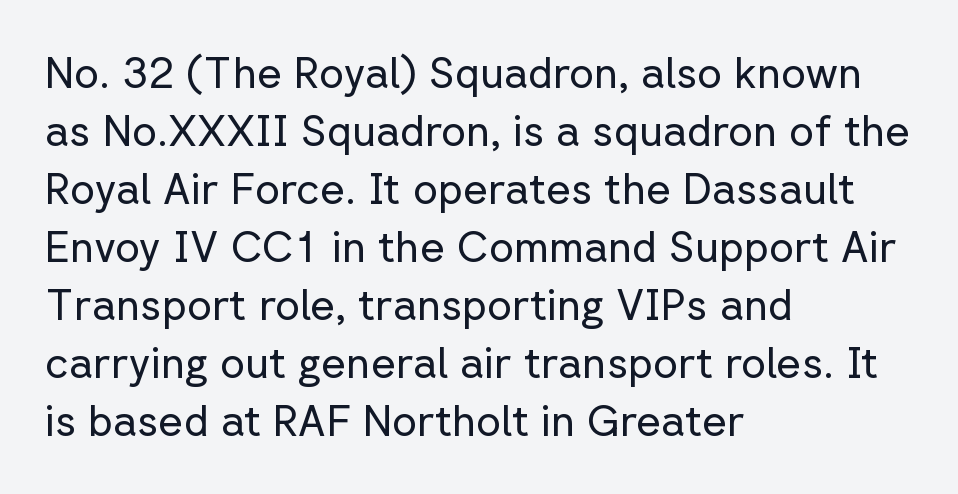
Q: Is the text bold? A: No.
Q: Is the text italic (slanted)? A: No, it is upright.
Q: Is the typeface a serif or a sans-serif typeface? A: Sans-serif.
Q: Is the text underlined? A: No.
Q: How is the paragraph aligned? A: Left-aligned.
Q: Is the spacing between letters normal or unusually wide? A: Normal.
Q: Is the spacing between lines tight, normal or loose? A: Normal.
Q: Width (condensed, normal, or wide)? A: Normal.
Q: Stroke contrast? A: Low.
Q: x-height? A: Medium.
Q: Monospaced? A: No.
